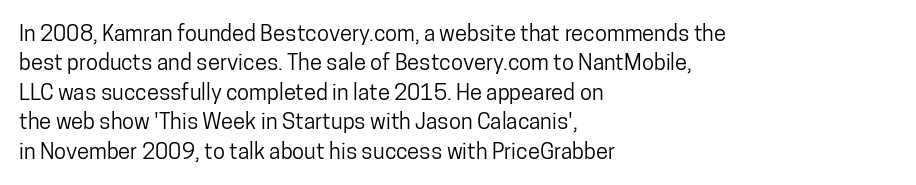
Reading down the block, your eye returns to a fixed left position each line. The type sits square on the baseline with zero lean. The space directly below the letters is spotless. Notice how descenders clear the ascenders below comfortably — that's standard leading. Each word holds together tightly as a unit, with standard inter-letter gaps.
